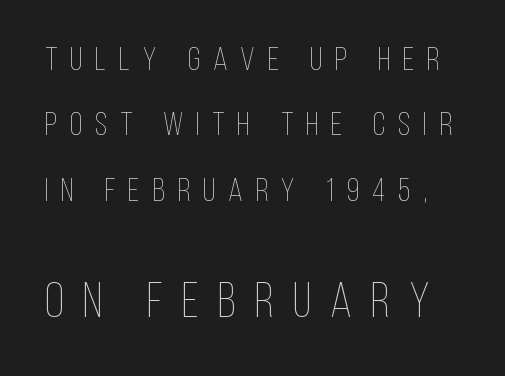
{"italic": "no", "bold": "no", "weight": "thin", "width": "condensed", "stroke_contrast": "low", "x_height": "large", "monospaced": "no", "underline": "no", "line_spacing": "loose", "line_spacing_ratio": 1.98, "letter_spacing": "wide", "letter_spacing_em": 0.39, "larger_block": "second", "size_ratio": 1.48, "glyph_px": 49}
